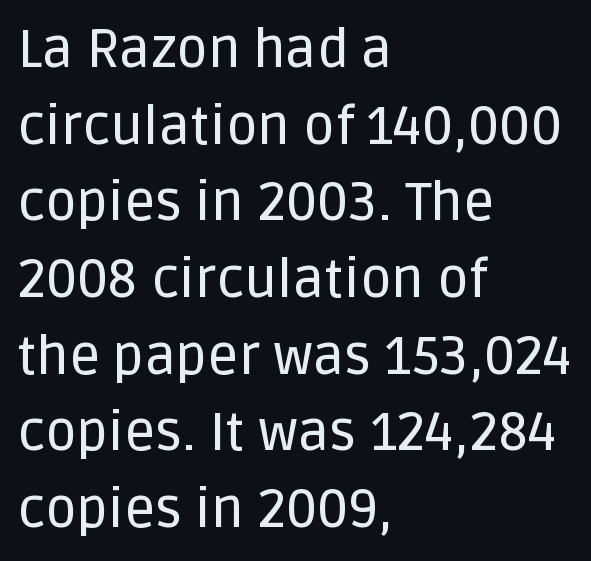
{"serif": "no", "italic": "no", "width": "normal", "stroke_contrast": "low", "x_height": "large", "monospaced": "no", "underline": "no", "align": "left", "line_spacing": "normal", "line_spacing_ratio": 1.42, "letter_spacing": "normal", "letter_spacing_em": 0.0, "glyph_px": 54}
